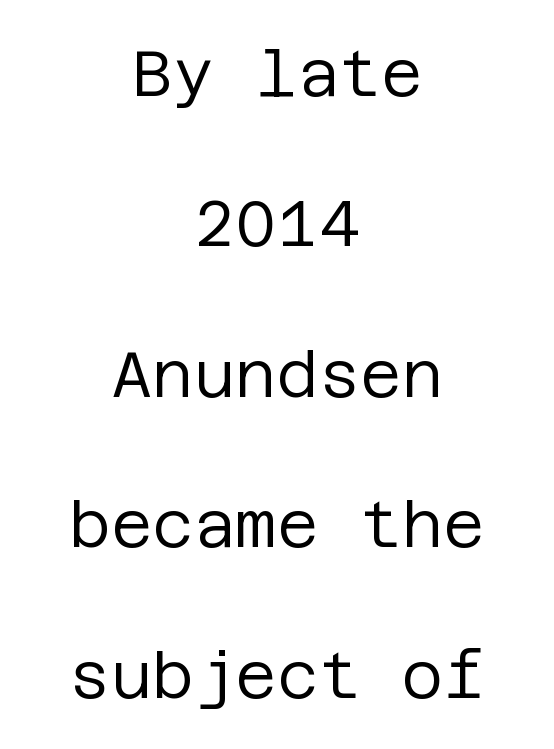
Q: Is the text bold? A: No.
Q: Is the text italic (slanted)? A: No, it is upright.
Q: Is the typeface a serif or a sans-serif typeface? A: Sans-serif.
Q: Is the text underlined? A: No.
Q: How is the paragraph aligned? A: Centered.
Q: Is the spacing between letters normal or unusually wide? A: Normal.
Q: Is the spacing between lines tight, normal or loose? A: Loose.
Q: Width (condensed, normal, or wide)? A: Normal.
Q: Stroke contrast? A: Low.
Q: x-height? A: Large.
